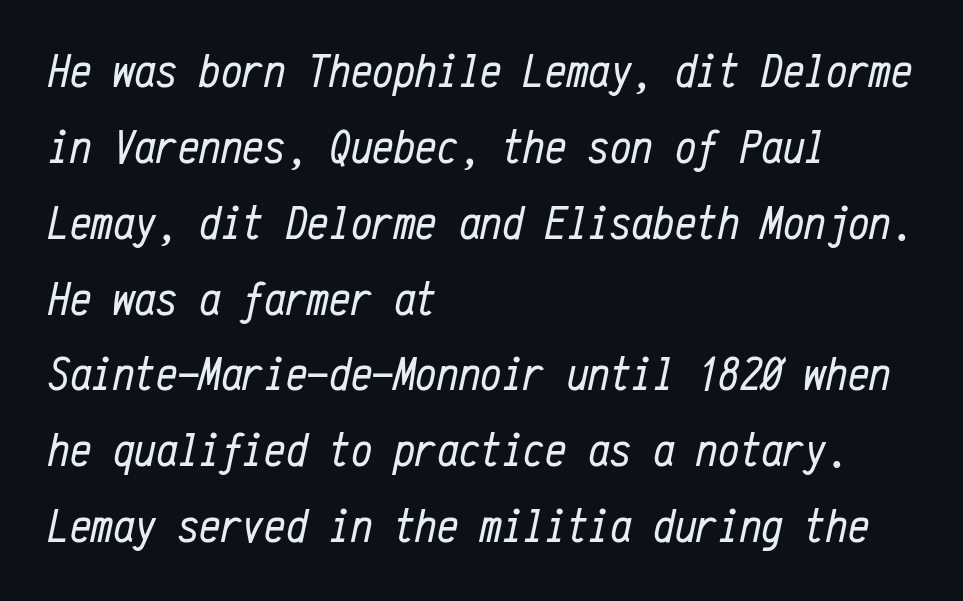
Q: Is the text bold? A: No.
Q: Is the text italic (slanted)? A: Yes, it leans right by about 12 degrees.
Q: Is the text underlined? A: No.
Q: How is the paragraph aligned? A: Left-aligned.
Q: Is the spacing between letters normal or unusually wide? A: Normal.
Q: Is the spacing between lines tight, normal or loose? A: Normal.
Q: Width (condensed, normal, or wide)? A: Condensed.
Q: Stroke contrast? A: Low.
Q: x-height? A: Medium.
Q: Monospaced? A: Yes.
